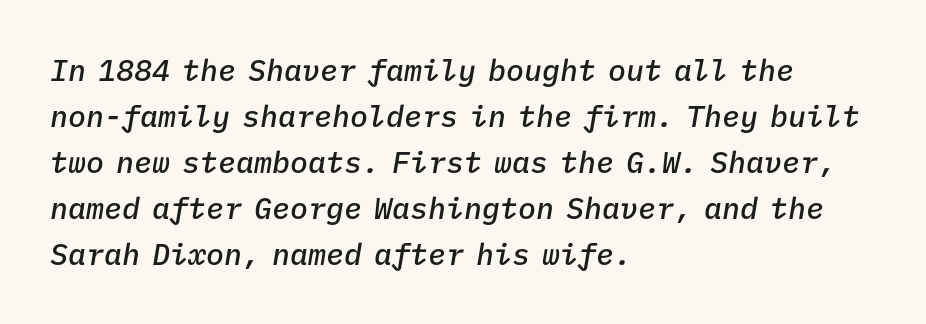
{"italic": "yes", "lean": "right", "slant_degrees": 9, "bold": "semi", "weight": "semibold", "width": "normal", "stroke_contrast": "low", "x_height": "medium", "monospaced": "yes", "underline": "no", "align": "left", "line_spacing": "normal", "line_spacing_ratio": 1.53, "letter_spacing": "normal", "letter_spacing_em": 0.0, "glyph_px": 30}
